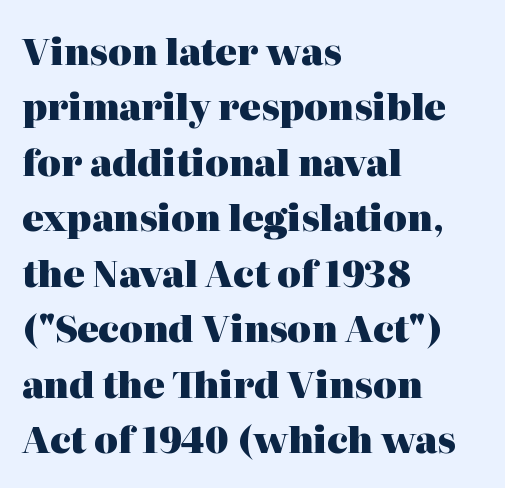
The image shows 36 px heavy serif type, upright; set left-aligned, normal line spacing (1.54x), normal letter spacing, not underlined; high stroke contrast and a medium x-height.
